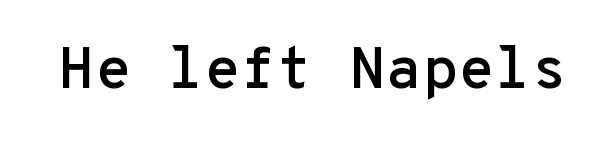
Looks like terminal output: every glyph gets an equal slot. Default kerning and tracking; the words read as compact shapes. Is there any slant? The stems are plumb. Unmarked baselines from the first word to the last. The letters carry no serifs — their stems end cleanly without finishing strokes.
